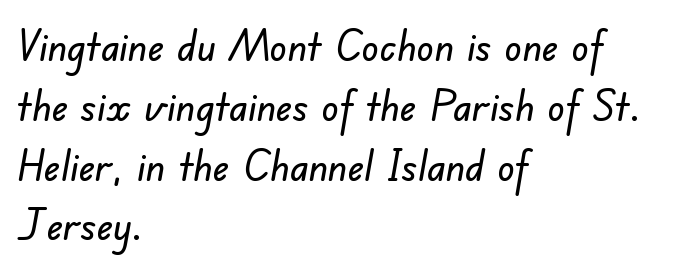
{"serif": "no", "width": "normal", "stroke_contrast": "low", "x_height": "small", "monospaced": "no", "underline": "no", "align": "left", "line_spacing": "normal", "line_spacing_ratio": 1.39, "letter_spacing": "normal", "letter_spacing_em": 0.0, "glyph_px": 43}
